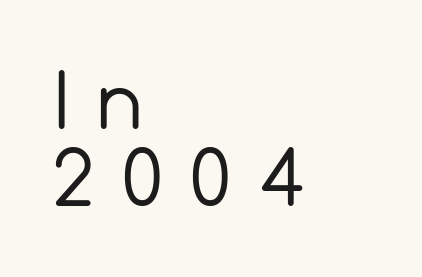
The rendering shows plain stroke endings on the letterforms — a sans-serif design. Spacing verdict: proportional, widths tailored to each character. The font sits on the lighter half of the weight spectrum, regular included. Nope, not italic — everything's standing straight. This rendering uses left alignment, leaving the right contour irregular.
